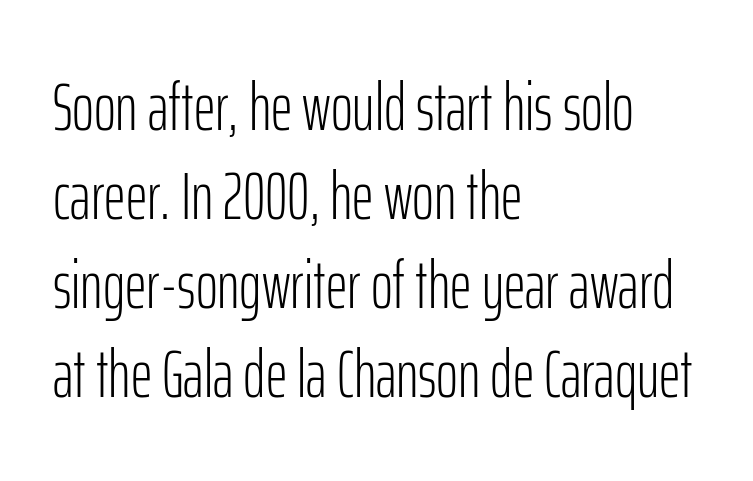
{"serif": "no", "italic": "no", "bold": "no", "weight": "light", "width": "condensed", "stroke_contrast": "low", "x_height": "medium", "monospaced": "no", "underline": "no", "align": "left", "line_spacing": "normal", "line_spacing_ratio": 1.33, "letter_spacing": "normal", "letter_spacing_em": 0.0, "glyph_px": 67}
